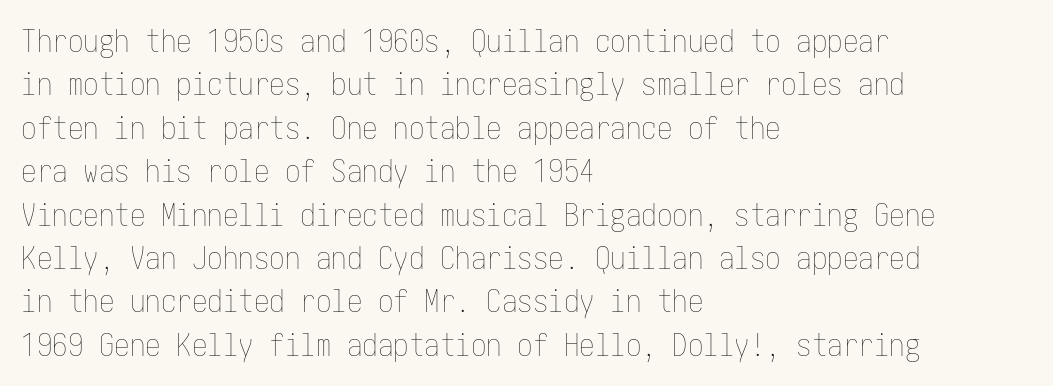
Q: Is the text bold? A: No.
Q: Is the text italic (slanted)? A: No, it is upright.
Q: Is the text underlined? A: No.
Q: How is the paragraph aligned? A: Left-aligned.
Q: Is the spacing between letters normal or unusually wide? A: Normal.
Q: Is the spacing between lines tight, normal or loose? A: Normal.
Q: Width (condensed, normal, or wide)? A: Condensed.
Q: Stroke contrast? A: Low.
Q: x-height? A: Medium.
